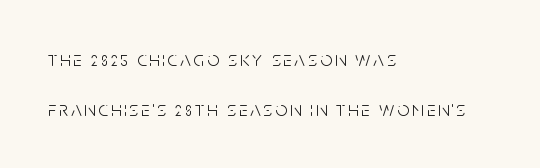
Q: Is the text bold? A: No.
Q: Is the text italic (slanted)? A: No, it is upright.
Q: Is the text underlined? A: No.
Q: How is the paragraph aligned? A: Left-aligned.
Q: Is the spacing between lines tight, normal or loose? A: Loose.
